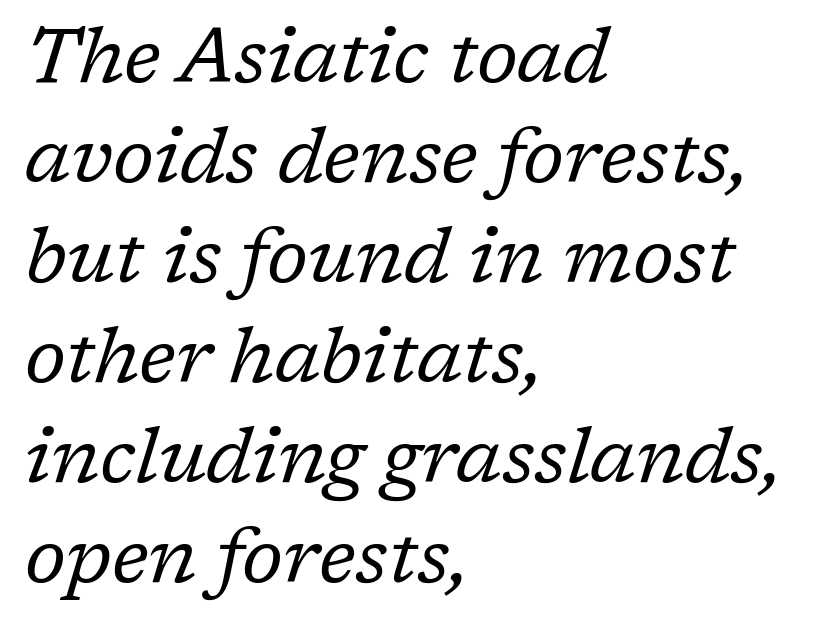
Quick note: italic. Are there feet on the stems? There are — it's a serif. Spacing verdict: proportional, widths tailored to each character. The face looks like a standard text weight, possibly lighter. You could call the tracking neutral — neither tight nor loose.
